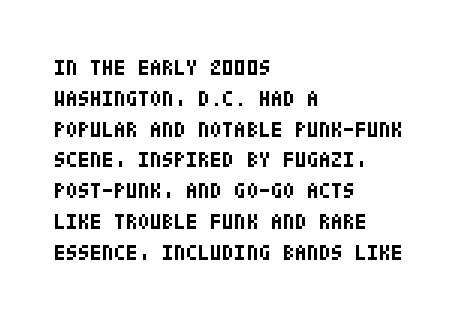
No italicization has been applied; the sample stays upright. The line-height multiplier appears to be the usual default. The face used here has the dense, thick strokes of a bold. Clear beneath every line of the passage. Each word holds together tightly as a unit, with standard inter-letter gaps. The typesetter chose a ragged-right arrangement here.
